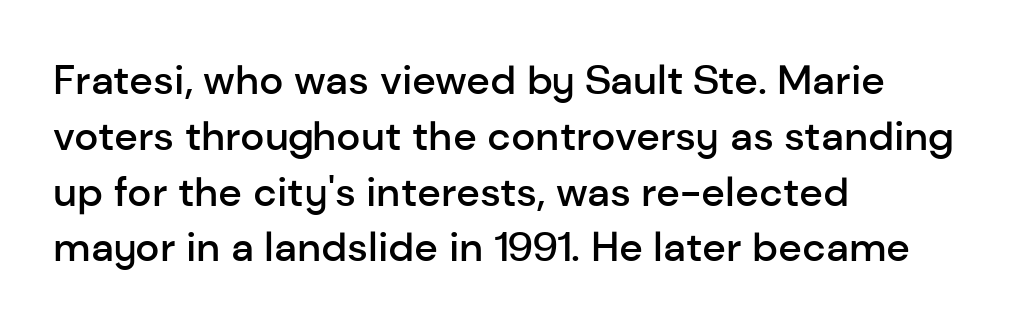
The type is set solid horizontally, with unmodified tracking. Does the copy run flush right? No — it runs flush left. Varying glyph widths throughout — classic text-font behaviour. Italic: no, the glyphs are upright roman. The glyphs are unaccompanied by any horizontal stroke below them. Stroke thickness is moderately raised; the sample reads as semibold.
